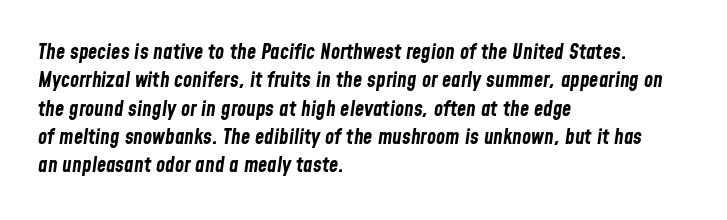
The image shows 21 px bold type, italic (leaning right); set left-aligned, normal line spacing (1.35x), normal letter spacing, not underlined.
